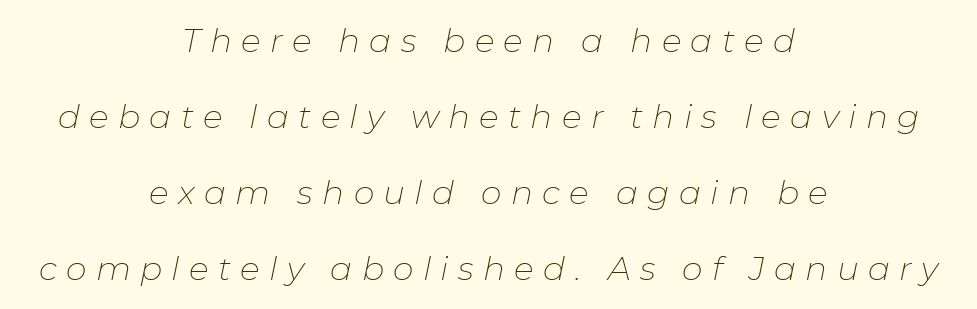
Q: Is the text bold? A: No.
Q: Is the text italic (slanted)? A: Yes, it leans right by about 11 degrees.
Q: Is the text underlined? A: No.
Q: How is the paragraph aligned? A: Centered.
Q: Is the spacing between letters normal or unusually wide? A: Unusually wide.
Q: Is the spacing between lines tight, normal or loose? A: Loose.
Q: Width (condensed, normal, or wide)? A: Normal.
Q: Stroke contrast? A: Low.
Q: x-height? A: Medium.
Q: Monospaced? A: No.
